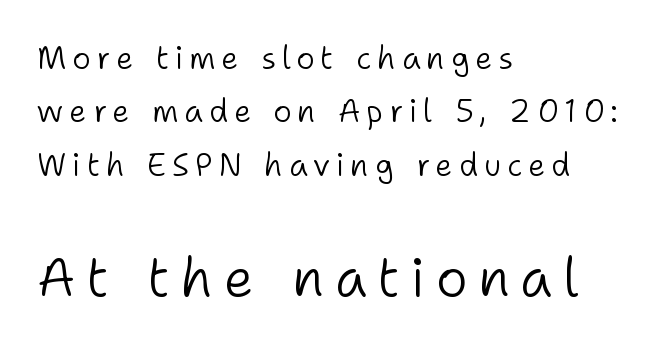
Letterform terminals end flat and unadorned throughout the passage. The more generous point size was reserved for the lower chunk. The typesetter chose a ragged-right arrangement here. The weight tops out at a normal text grade.
